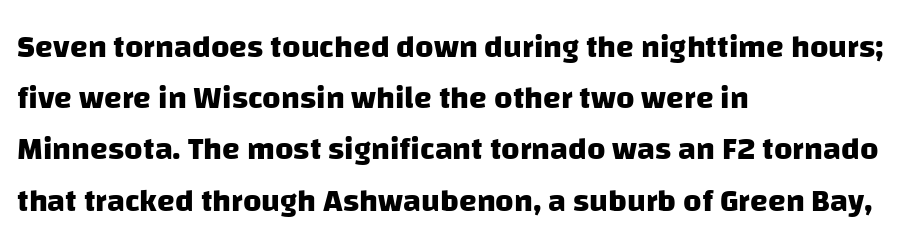
Here the designer chose a conventional face with non-uniform glyph widths. Baseline-to-baseline distance is the conventional proportion of letter height. As a designer I'd log this as weight 700, bold. The letters carry no serifs — their stems end cleanly without finishing strokes. The zone under the glyphs is completely vacant.
